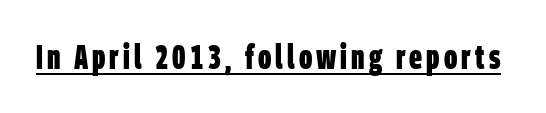
Q: Is the text bold? A: Yes.
Q: Is the typeface a serif or a sans-serif typeface? A: Sans-serif.
Q: Is the text underlined? A: Yes.
Q: Width (condensed, normal, or wide)? A: Condensed.
Q: Stroke contrast? A: Low.
Q: x-height? A: Large.
Q: Monospaced? A: No.
